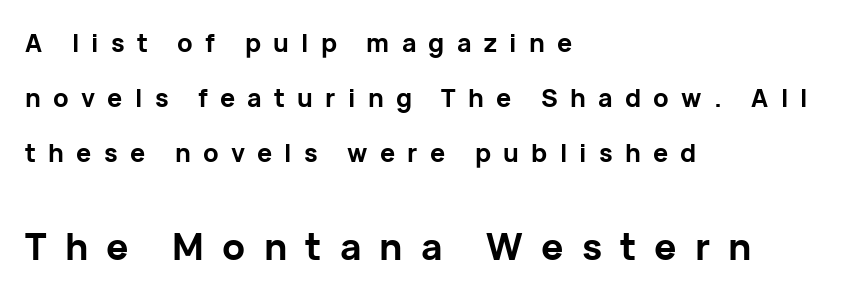
The image shows 37 px bold sans-serif type, upright; set left-aligned, loose line spacing (2.21x), unusually wide letter spacing (+0.49 em), not underlined; the second (bottom) block is 1.48x larger; low stroke contrast and a medium x-height.
